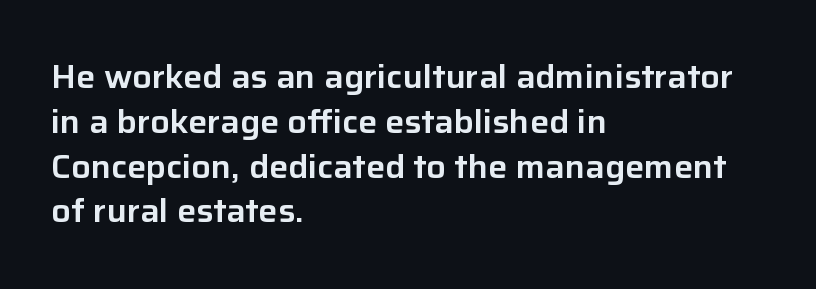
{"serif": "no", "italic": "no", "width": "normal", "stroke_contrast": "low", "x_height": "medium", "monospaced": "no", "underline": "no", "align": "left", "line_spacing": "normal", "line_spacing_ratio": 1.4, "letter_spacing": "normal", "letter_spacing_em": 0.0, "glyph_px": 32}
